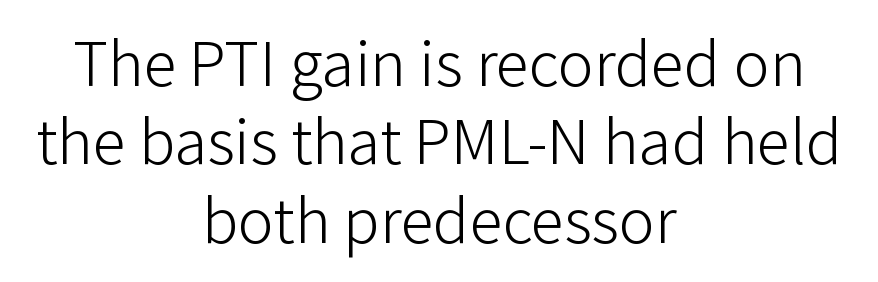
The font family rendered here belongs to the sans-serif group. Designer's note — italics off, roman on. Character widths vary here, with narrow letters taking less room than wide ones. Casual observation: everything's sitting right in the middle. Any mark beneath the type? The region is blank. The horizontal fit of the characters is conventional and even.
